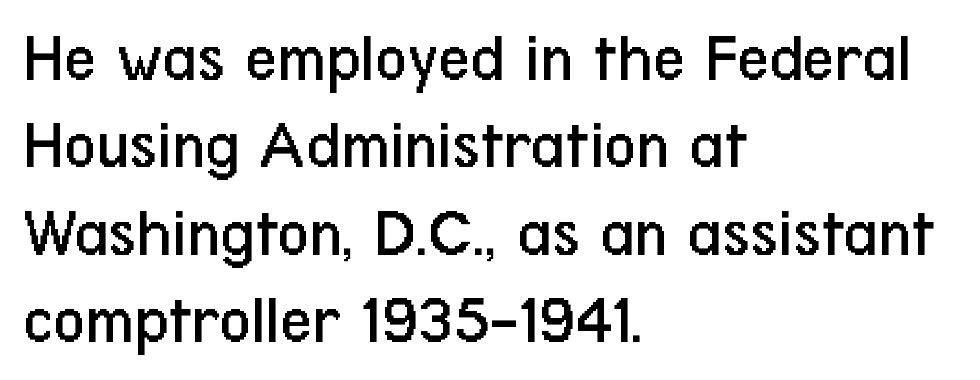
Q: Is the text bold? A: No.
Q: Is the text italic (slanted)? A: No, it is upright.
Q: Is the typeface a serif or a sans-serif typeface? A: Sans-serif.
Q: Is the text underlined? A: No.
Q: How is the paragraph aligned? A: Left-aligned.
Q: Is the spacing between letters normal or unusually wide? A: Normal.
Q: Is the spacing between lines tight, normal or loose? A: Normal.
Q: Width (condensed, normal, or wide)? A: Condensed.
Q: Stroke contrast? A: Low.
Q: x-height? A: Medium.
Q: Monospaced? A: No.
